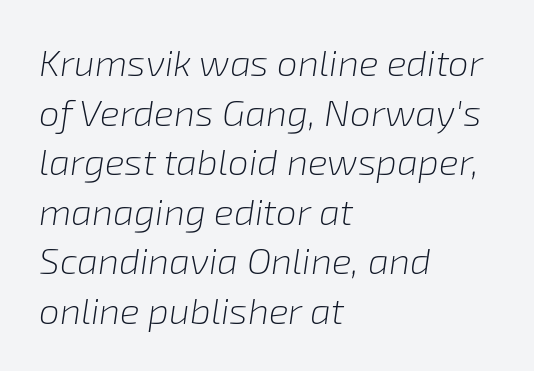
{"italic": "yes", "lean": "right", "slant_degrees": 8, "bold": "no", "weight": "light", "width": "normal", "stroke_contrast": "low", "x_height": "medium", "monospaced": "no", "underline": "no", "align": "left", "line_spacing": "normal", "line_spacing_ratio": 1.34, "letter_spacing": "normal", "letter_spacing_em": 0.0, "glyph_px": 37}
